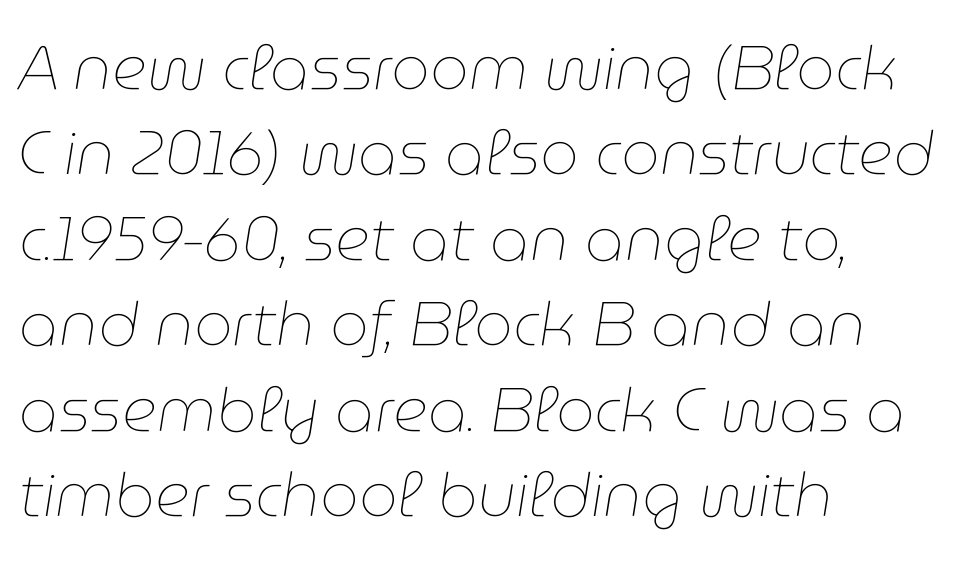
{"italic": "yes", "lean": "right", "slant_degrees": 9, "bold": "no", "weight": "thin", "width": "normal", "stroke_contrast": "low", "x_height": "medium", "monospaced": "no", "underline": "no", "align": "left", "line_spacing": "normal", "line_spacing_ratio": 1.4, "letter_spacing": "normal", "letter_spacing_em": 0.0, "glyph_px": 61}
